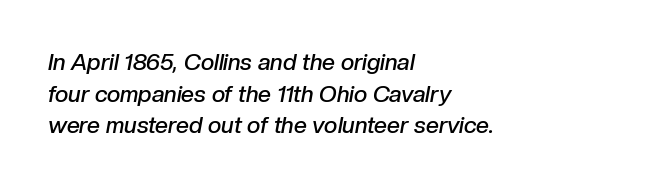
{"italic": "yes", "lean": "right", "slant_degrees": 10, "bold": "semi", "underline": "no", "align": "left", "line_spacing": "normal", "line_spacing_ratio": 1.38, "letter_spacing": "normal", "letter_spacing_em": 0.0, "glyph_px": 23}
